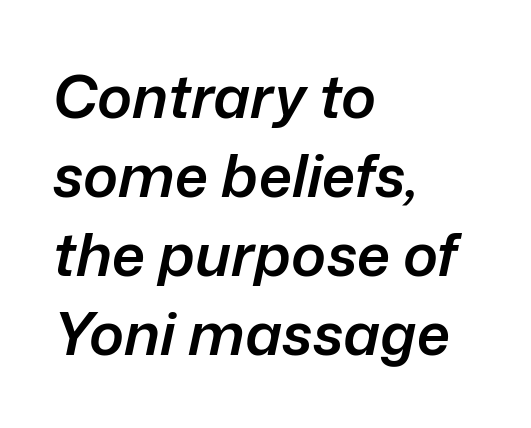
Q: Is the text bold? A: Semi-bold.
Q: Is the text italic (slanted)? A: Yes, it leans right by about 12 degrees.
Q: Is the text underlined? A: No.
Q: How is the paragraph aligned? A: Left-aligned.
Q: Is the spacing between letters normal or unusually wide? A: Normal.
Q: Is the spacing between lines tight, normal or loose? A: Normal.
Q: Width (condensed, normal, or wide)? A: Normal.
Q: Stroke contrast? A: Low.
Q: x-height? A: Medium.
Q: Monospaced? A: No.
